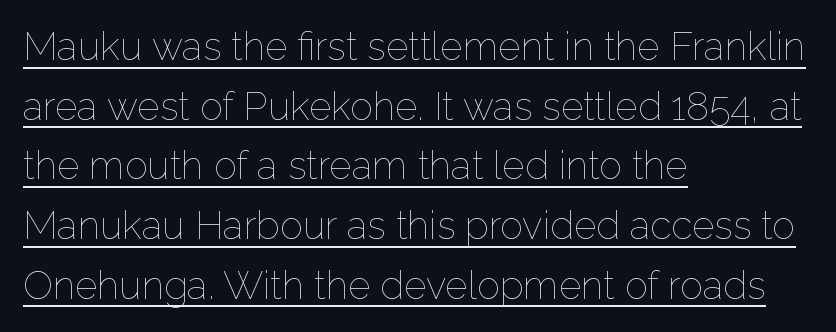
{"italic": "no", "bold": "no", "weight": "thin", "width": "normal", "stroke_contrast": "low", "x_height": "medium", "monospaced": "no", "underline": "yes", "align": "left", "line_spacing": "normal", "line_spacing_ratio": 1.53, "letter_spacing": "normal", "letter_spacing_em": 0.0, "glyph_px": 39}
